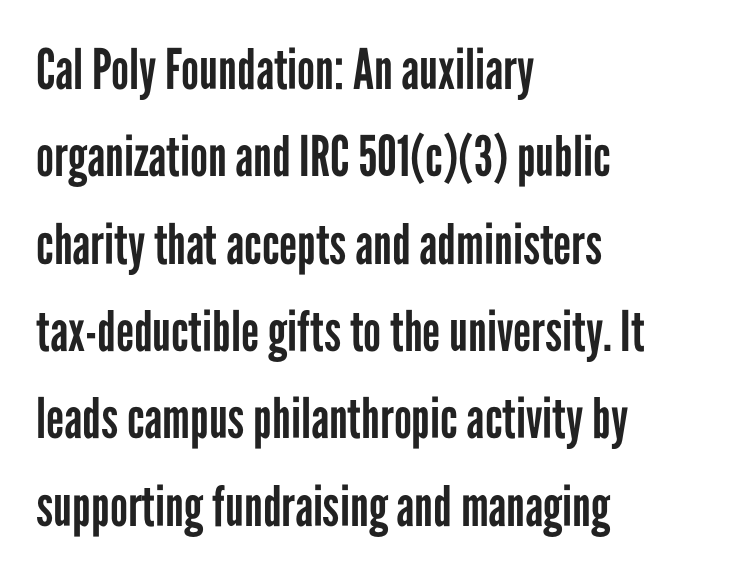
{"serif": "no", "italic": "no", "bold": "no", "weight": "regular", "width": "condensed", "stroke_contrast": "low", "x_height": "medium", "monospaced": "no", "underline": "no", "align": "left", "line_spacing": "normal", "line_spacing_ratio": 1.56, "letter_spacing": "normal", "letter_spacing_em": 0.0, "glyph_px": 56}
